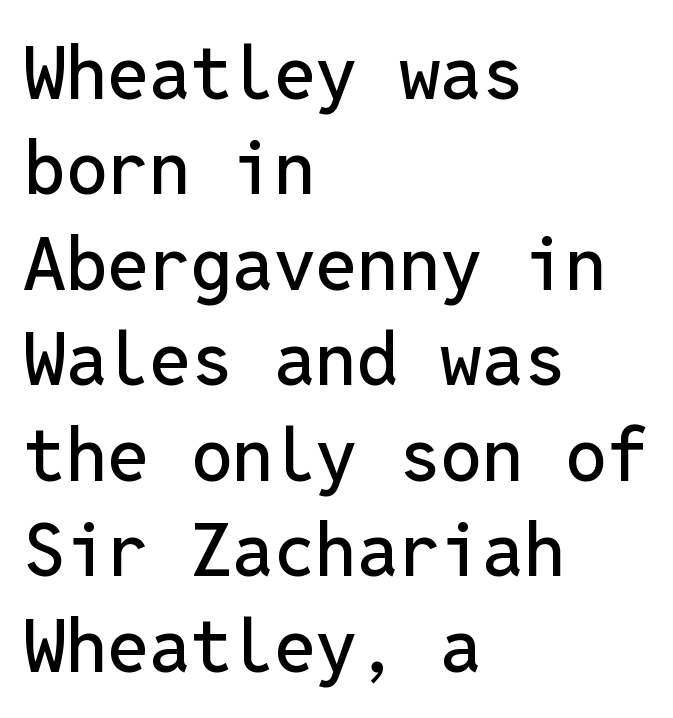
Spacing verdict: monospaced, one width for all characters. The rendering keeps characters at their native spacing. Font category for this specimen: sans-serif. Is there any slant? The stems are plumb. A bare baseline throughout the passage. The rag falls on the right side of this text block.
